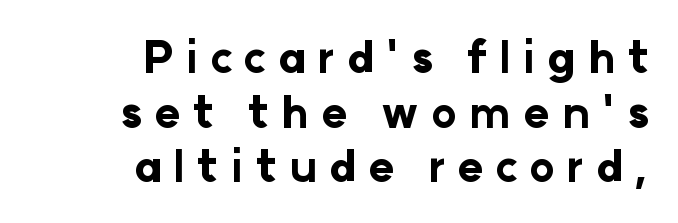
Q: Is the text bold? A: Yes.
Q: Is the text italic (slanted)? A: No, it is upright.
Q: Is the typeface a serif or a sans-serif typeface? A: Sans-serif.
Q: Is the text underlined? A: No.
Q: How is the paragraph aligned? A: Right-aligned.
Q: Is the spacing between letters normal or unusually wide? A: Unusually wide.
Q: Is the spacing between lines tight, normal or loose? A: Normal.
Q: Width (condensed, normal, or wide)? A: Normal.
Q: Stroke contrast? A: Low.
Q: x-height? A: Medium.
Q: Monospaced? A: No.
